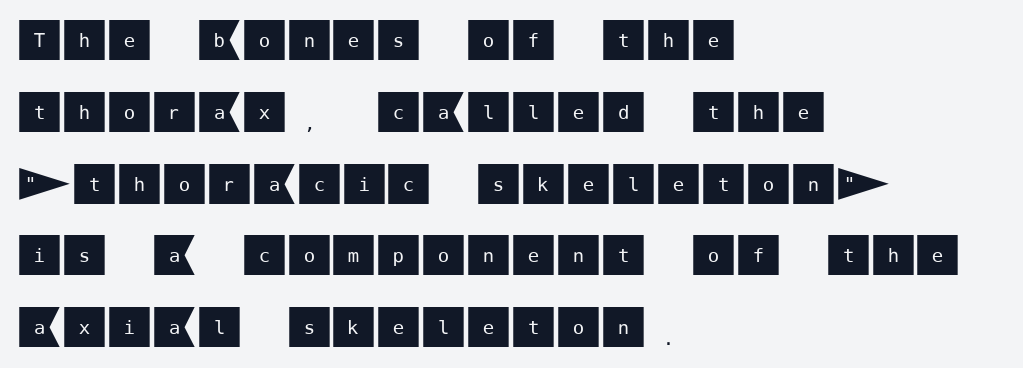
{"serif": "no", "italic": "no", "width": "normal", "stroke_contrast": "medium", "x_height": "large", "underline": "no", "align": "left", "line_spacing": "normal", "line_spacing_ratio": 1.56, "letter_spacing": "normal", "letter_spacing_em": 0.0, "glyph_px": 46}
